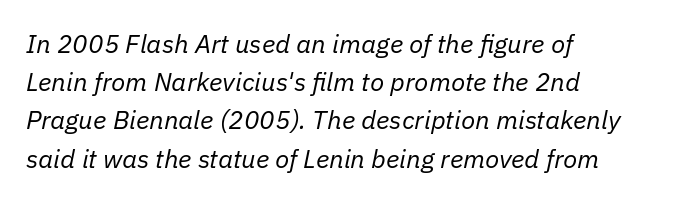
These lines keep a tight, regular rhythm from letter to letter. Quick note: underline off. The compositor pushed each line to the left boundary. Observe the lean: these are italic letterforms. The vertical gap from one line to the next is medium.
